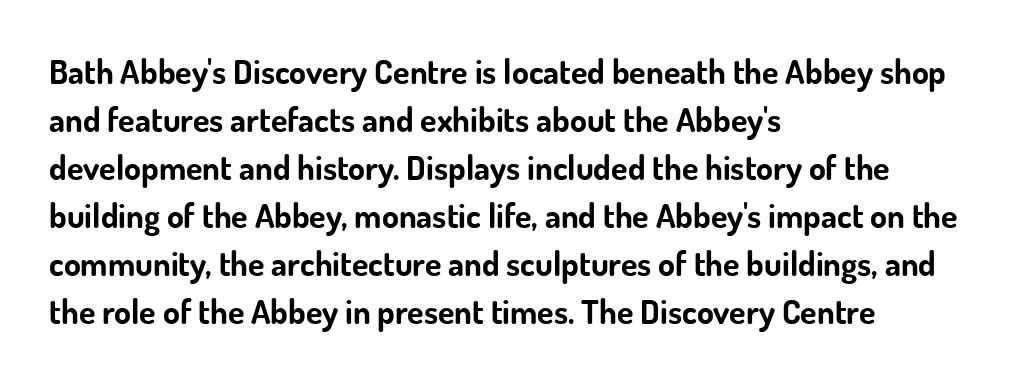
The image shows 34 px bold sans-serif type, upright; set left-aligned, normal line spacing (1.41x), normal letter spacing, not underlined; low stroke contrast and a small x-height.
